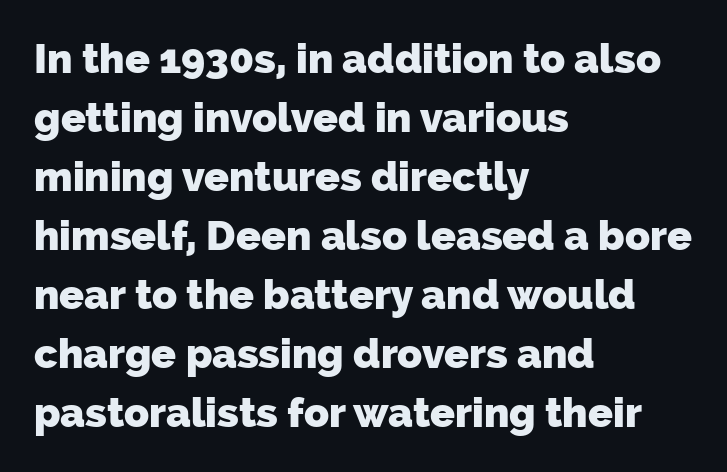
Q: Is the text bold? A: Yes.
Q: Is the typeface a serif or a sans-serif typeface? A: Sans-serif.
Q: Is the text underlined? A: No.
Q: How is the paragraph aligned? A: Left-aligned.
Q: Is the spacing between letters normal or unusually wide? A: Normal.
Q: Is the spacing between lines tight, normal or loose? A: Normal.
Q: Width (condensed, normal, or wide)? A: Normal.
Q: Stroke contrast? A: Low.
Q: x-height? A: Medium.
Q: Monospaced? A: No.
